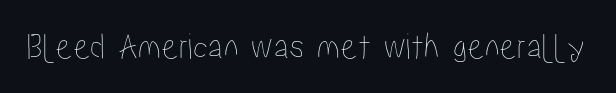
Q: Is the text italic (slanted)? A: No, it is upright.
Q: Is the text underlined? A: No.
Q: Is the spacing between letters normal or unusually wide? A: Normal.
Q: Width (condensed, normal, or wide)? A: Condensed.
Q: Stroke contrast? A: Low.
Q: x-height? A: Medium.
Q: Monospaced? A: No.
